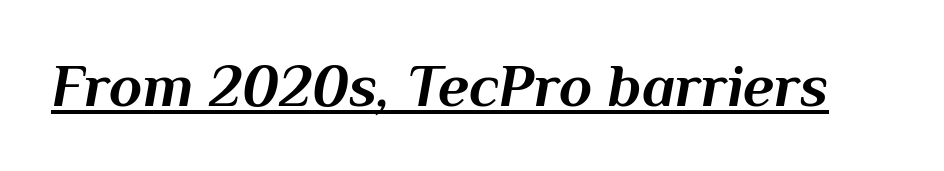
The image shows 61 px bold type, italic (leaning right); set normal letter spacing, underlined; medium stroke contrast and a medium x-height.
